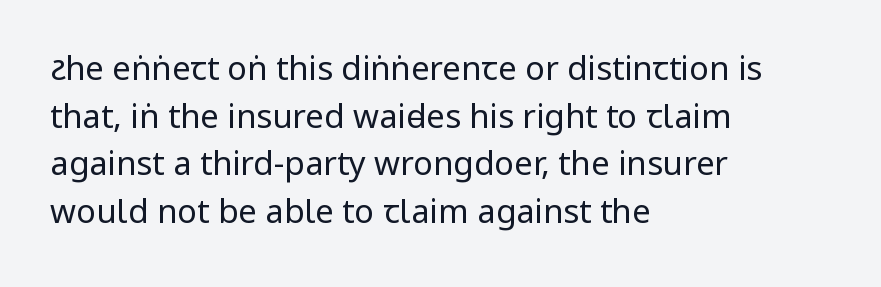
The image shows 33 px regular-weight, condensed sans-serif type, upright; set left-aligned, normal line spacing (1.44x), normal letter spacing, not underlined; low stroke contrast.
